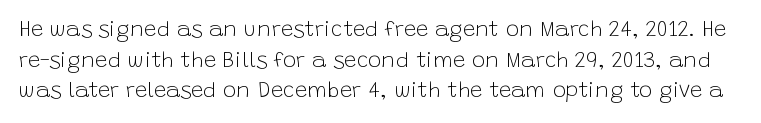
{"italic": "no", "bold": "no", "underline": "no", "line_spacing": "normal", "line_spacing_ratio": 1.39, "letter_spacing": "normal", "letter_spacing_em": 0.0, "glyph_px": 22}
